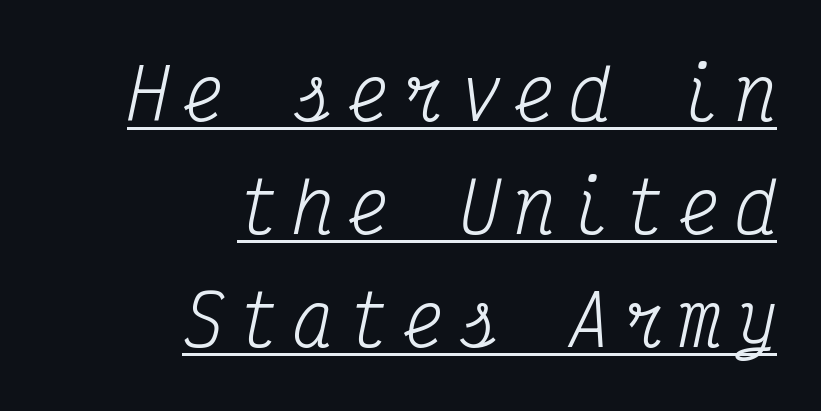
Q: Is the text bold? A: No.
Q: Is the text italic (slanted)? A: Yes, it leans right by about 12 degrees.
Q: Is the typeface a serif or a sans-serif typeface? A: Serif.
Q: Is the text underlined? A: Yes.
Q: How is the paragraph aligned? A: Right-aligned.
Q: Is the spacing between letters normal or unusually wide? A: Unusually wide.
Q: Is the spacing between lines tight, normal or loose? A: Normal.
Q: Width (condensed, normal, or wide)? A: Condensed.
Q: Stroke contrast? A: Medium.
Q: x-height? A: Medium.
Q: Monospaced? A: Yes.
